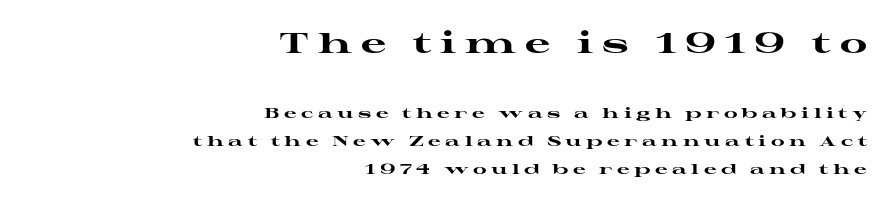
Airy leading. The letters stand upright; this is a roman face. Is the type bold? Yes — the strokes are clearly thick and heavy. The paragraph shown leans on its right margin. Character widths vary here, with narrow letters taking less room than wide ones. Font category for this specimen: serif.
